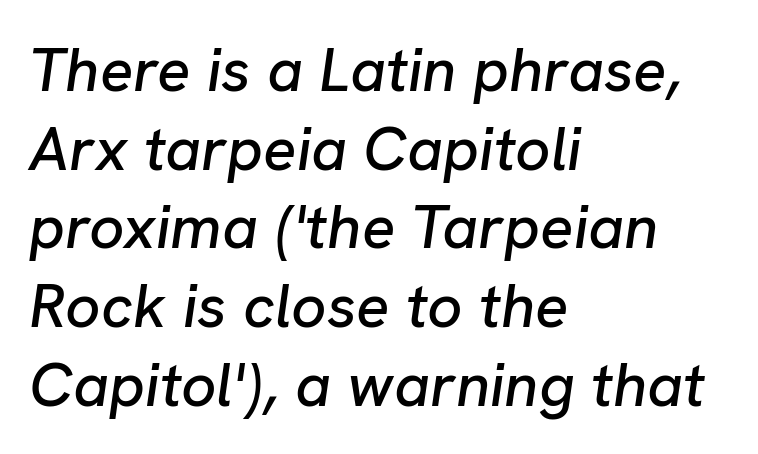
Q: Is the text italic (slanted)? A: Yes, it leans right by about 8 degrees.
Q: Is the text underlined? A: No.
Q: How is the paragraph aligned? A: Left-aligned.
Q: Is the spacing between letters normal or unusually wide? A: Normal.
Q: Is the spacing between lines tight, normal or loose? A: Normal.
Q: Width (condensed, normal, or wide)? A: Normal.
Q: Stroke contrast? A: Low.
Q: x-height? A: Medium.
Q: Monospaced? A: No.
